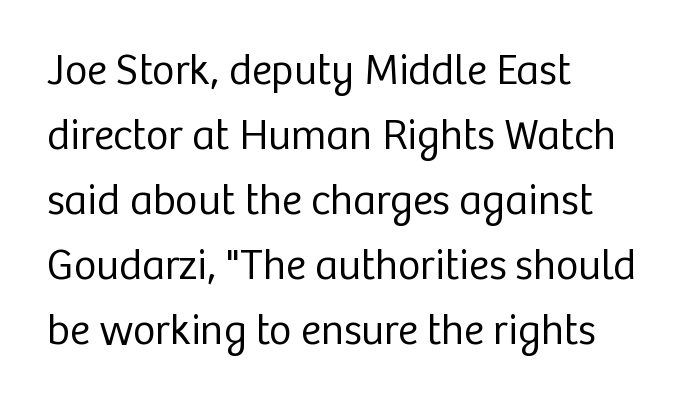
{"serif": "no", "italic": "no", "bold": "no", "weight": "regular", "width": "normal", "stroke_contrast": "low", "x_height": "medium", "monospaced": "no", "underline": "no", "align": "left", "line_spacing": "normal", "line_spacing_ratio": 1.51, "letter_spacing": "normal", "letter_spacing_em": 0.0, "glyph_px": 43}
